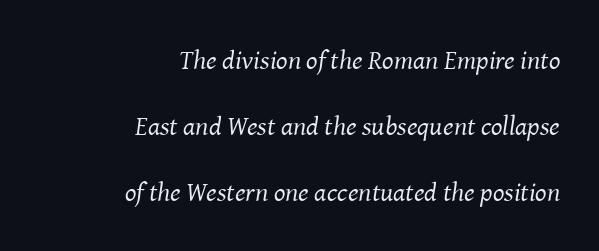
The text block is weighted toward the right margin, trailing off unevenly leftward. On a weight scale, this lands at 450 or below. This is oblique type, the kind used for emphasis or titles. You could call the tracking neutral — neither tight nor loose.
